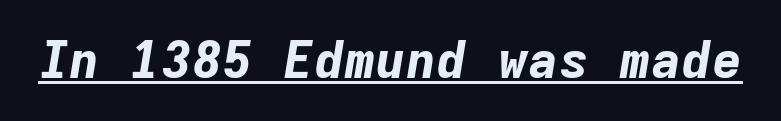
{"italic": "yes", "lean": "right", "slant_degrees": 9, "bold": "yes", "weight": "bold", "width": "normal", "stroke_contrast": "low", "x_height": "medium", "monospaced": "yes", "underline": "yes", "letter_spacing": "normal", "letter_spacing_em": 0.0, "glyph_px": 51}
